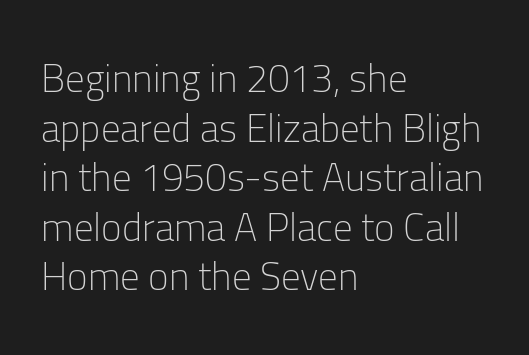
The image shows 39 px light sans-serif type, upright; set left-aligned, normal line spacing (1.27x), normal letter spacing, not underlined; low stroke contrast and a medium x-height.
